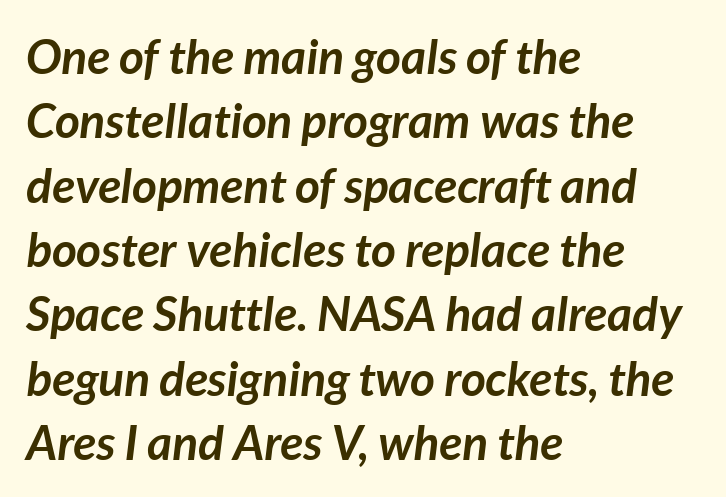
{"italic": "yes", "lean": "right", "slant_degrees": 7, "bold": "yes", "weight": "semibold", "width": "normal", "stroke_contrast": "low", "x_height": "medium", "monospaced": "no", "underline": "no", "align": "left", "line_spacing": "normal", "line_spacing_ratio": 1.34, "letter_spacing": "normal", "letter_spacing_em": 0.0, "glyph_px": 48}
